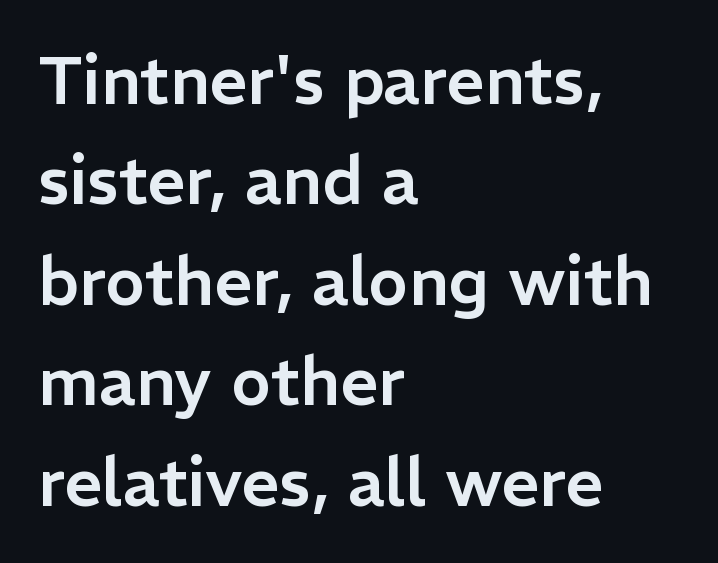
{"serif": "no", "italic": "no", "width": "normal", "stroke_contrast": "low", "x_height": "medium", "monospaced": "no", "underline": "no", "align": "left", "line_spacing": "normal", "line_spacing_ratio": 1.5, "letter_spacing": "normal", "letter_spacing_em": 0.0, "glyph_px": 67}
